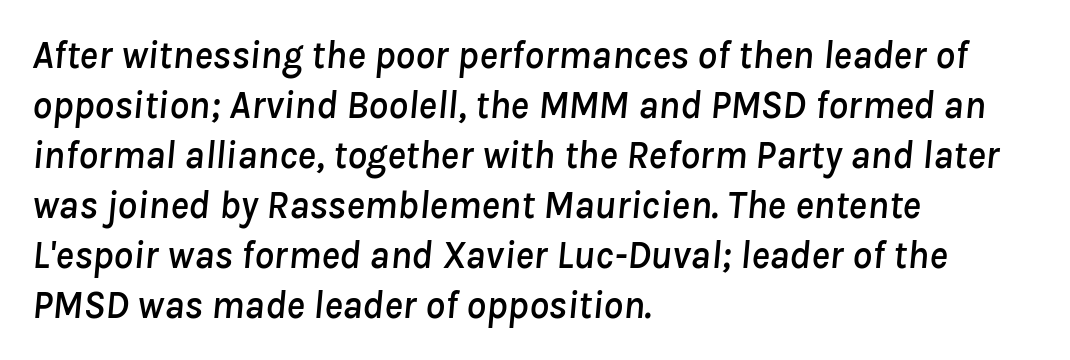
The line-height multiplier appears to be the usual default. Each row of text sits above clean, open space. Looks like regular typesetting: each glyph gets only the width it needs. You can tell it's italic because the verticals aren't actually vertical. This sample is left-justified, so line endings fall wherever the words run out.
